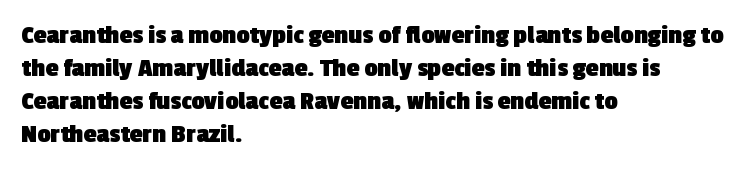
Q: Is the text bold? A: Yes.
Q: Is the text underlined? A: No.
Q: How is the paragraph aligned? A: Left-aligned.
Q: Is the spacing between letters normal or unusually wide? A: Normal.
Q: Is the spacing between lines tight, normal or loose? A: Normal.
